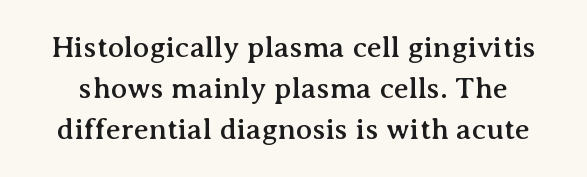
Q: Is the text italic (slanted)? A: No, it is upright.
Q: Is the typeface a serif or a sans-serif typeface? A: Serif.
Q: Is the text underlined? A: No.
Q: Is the spacing between letters normal or unusually wide? A: Normal.
Q: Is the spacing between lines tight, normal or loose? A: Normal.
Q: Width (condensed, normal, or wide)? A: Normal.
Q: Stroke contrast? A: Medium.
Q: x-height? A: Medium.
Q: Monospaced? A: No.
